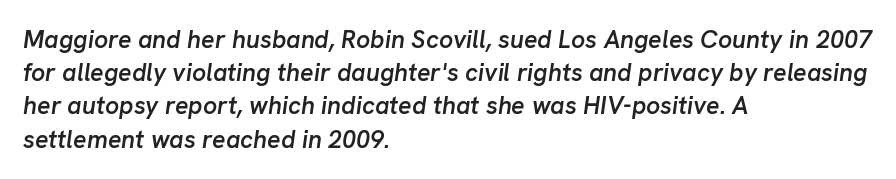
The image shows 25 px text type, italic (leaning right); set left-aligned, normal line spacing (1.33x), normal letter spacing, not underlined.
